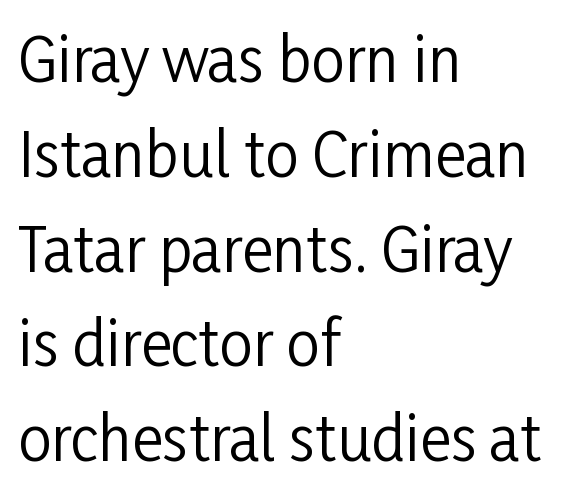
Q: Is the text bold? A: No.
Q: Is the text italic (slanted)? A: No, it is upright.
Q: Is the typeface a serif or a sans-serif typeface? A: Sans-serif.
Q: Is the text underlined? A: No.
Q: How is the paragraph aligned? A: Left-aligned.
Q: Is the spacing between letters normal or unusually wide? A: Normal.
Q: Is the spacing between lines tight, normal or loose? A: Normal.
Q: Width (condensed, normal, or wide)? A: Condensed.
Q: Stroke contrast? A: Low.
Q: x-height? A: Medium.
Q: Monospaced? A: No.
